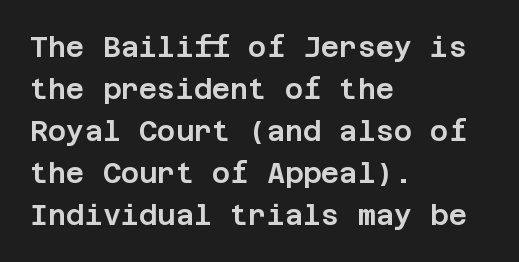
Nobody drew a line under any word here. These lines keep a tight, regular rhythm from letter to letter. Notice how the passage keeps a crisp vertical edge on the left only. Honestly, the row spacing looks completely unremarkable.
